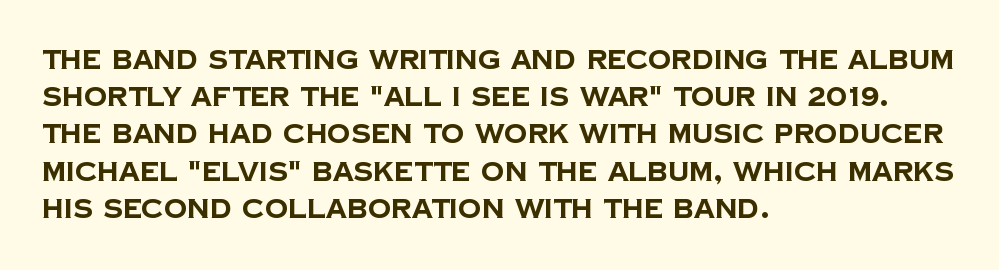
The letters are bold, with thick, heavy strokes. Anything drawn beneath the words? Only blank space. Students, observe: this is what conventionally led text looks like. The rag falls on the right side of this text block. Is the letter spacing exaggerated? No — it looks like the ordinary default.
